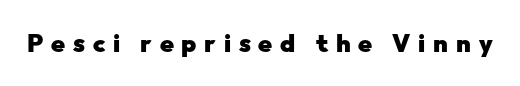
Characters follow at a spacing far wider than the type designer built in. Strong, thick strokes mark this as bold type. The typography opts for an upright posture over an oblique one. This rendering features lettering with no underline.
